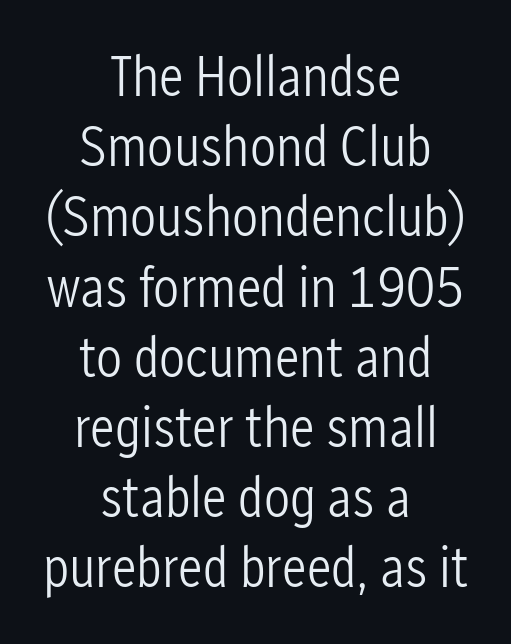
Anything drawn beneath the words? Only blank space. Stems and bowls with no extra thickness — not bold. Here the designer chose a conventional face with non-uniform glyph widths. Check where the strokes stop: nothing finishes them off — pure sans.
